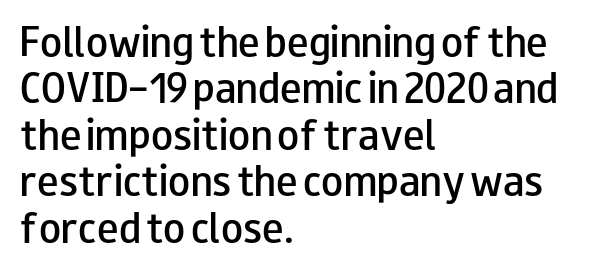
The image shows 36 px semibold, wide sans-serif type, upright; set left-aligned, normal line spacing (1.29x), normal letter spacing, not underlined; low stroke contrast and a small x-height.
